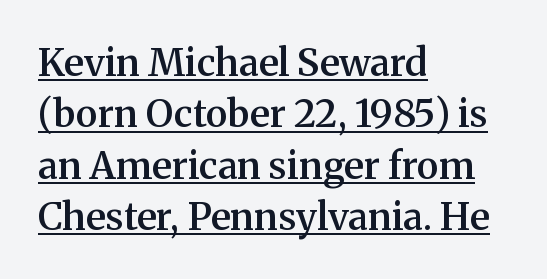
{"serif": "yes", "italic": "no", "bold": "semi", "weight": "semibold", "width": "normal", "stroke_contrast": "medium", "x_height": "medium", "monospaced": "no", "underline": "yes", "align": "left", "line_spacing": "normal", "line_spacing_ratio": 1.35, "letter_spacing": "normal", "letter_spacing_em": 0.0, "glyph_px": 38}
